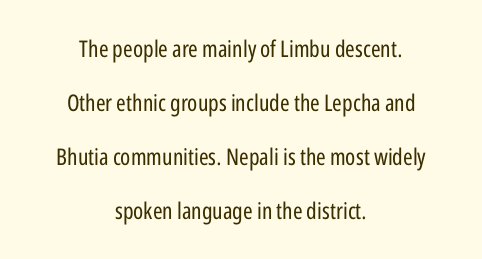
Q: Is the text bold? A: No.
Q: Is the text italic (slanted)? A: No, it is upright.
Q: Is the text underlined? A: No.
Q: How is the paragraph aligned? A: Centered.
Q: Is the spacing between letters normal or unusually wide? A: Normal.
Q: Is the spacing between lines tight, normal or loose? A: Loose.
